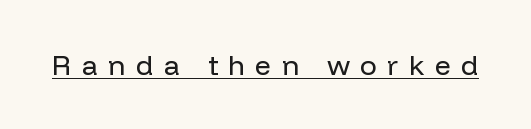
The image shows 28 px regular-weight sans-serif type, upright; set unusually wide letter spacing (+0.37 em), underlined; low stroke contrast and a medium x-height.
